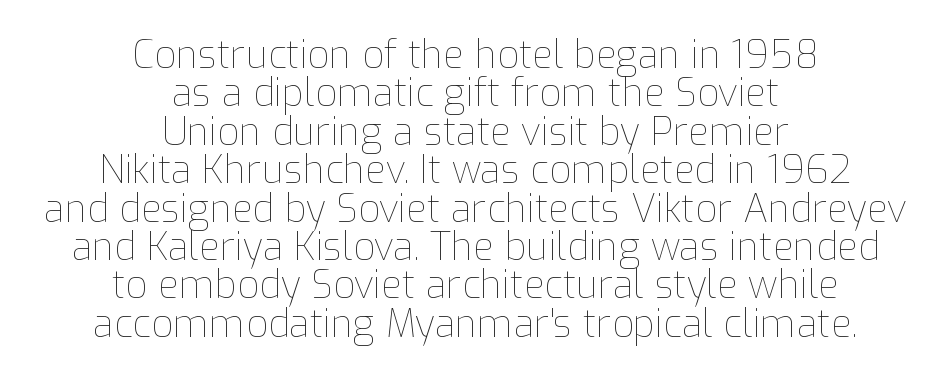
The letters advance in unequal steps, a hallmark of proportional type. Bold? No — there's no thickening of the strokes. Tightly led — the rows are bunched. In terms of posture, this sample is upright.
